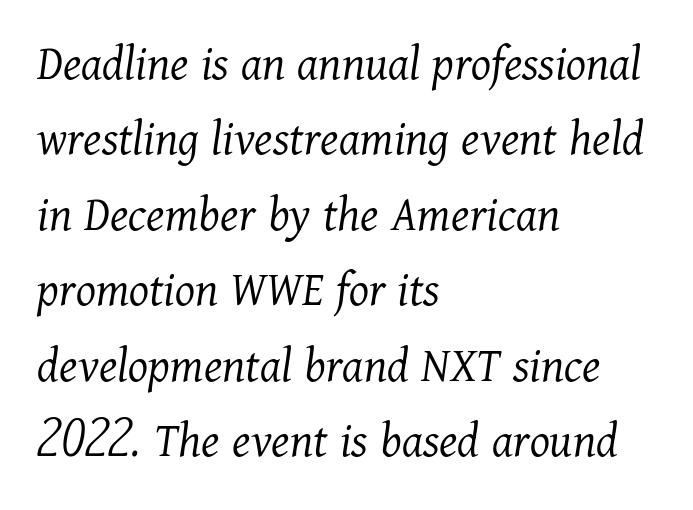
{"serif": "yes", "italic": "yes", "lean": "right", "slant_degrees": 11, "bold": "no", "weight": "light", "width": "normal", "stroke_contrast": "medium", "x_height": "medium", "monospaced": "no", "underline": "no", "align": "left", "line_spacing": "normal", "line_spacing_ratio": 1.48, "letter_spacing": "normal", "letter_spacing_em": 0.0, "glyph_px": 51}
